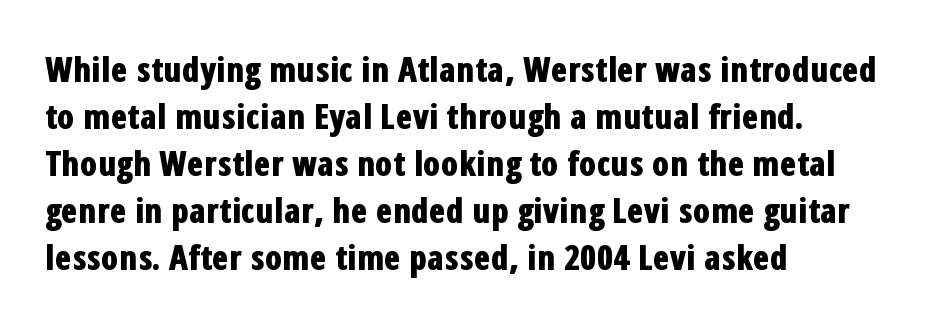
{"serif": "no", "italic": "no", "bold": "yes", "weight": "bold", "width": "condensed", "stroke_contrast": "low", "x_height": "medium", "monospaced": "no", "underline": "no", "align": "left", "line_spacing": "normal", "line_spacing_ratio": 1.38, "letter_spacing": "normal", "letter_spacing_em": 0.0, "glyph_px": 34}
